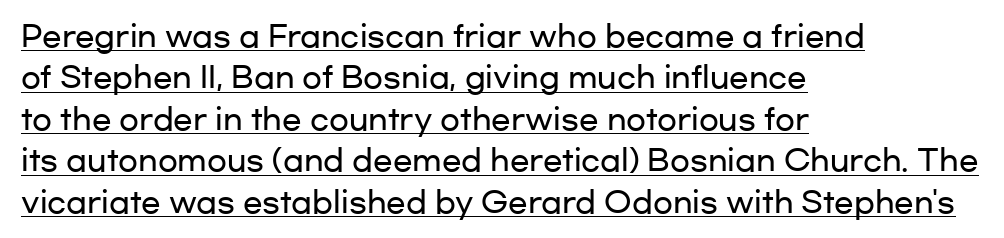
{"serif": "no", "italic": "no", "width": "wide", "stroke_contrast": "low", "x_height": "medium", "monospaced": "no", "underline": "yes", "align": "left", "line_spacing": "normal", "line_spacing_ratio": 1.43, "letter_spacing": "normal", "letter_spacing_em": 0.0, "glyph_px": 29}
